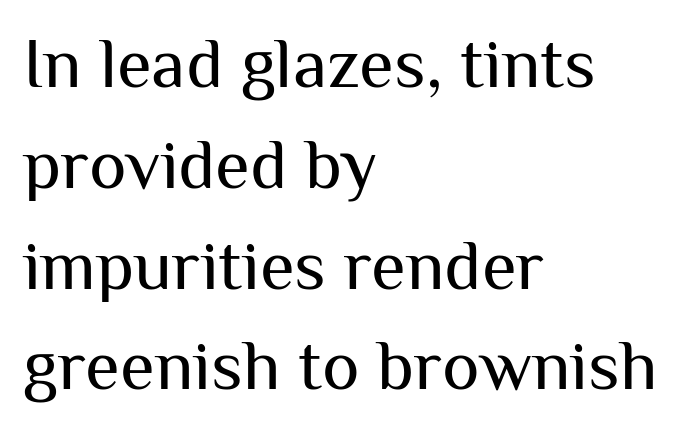
Q: Is the text bold? A: No.
Q: Is the text italic (slanted)? A: No, it is upright.
Q: Is the typeface a serif or a sans-serif typeface? A: Sans-serif.
Q: Is the text underlined? A: No.
Q: How is the paragraph aligned? A: Left-aligned.
Q: Is the spacing between letters normal or unusually wide? A: Normal.
Q: Is the spacing between lines tight, normal or loose? A: Normal.
Q: Width (condensed, normal, or wide)? A: Normal.
Q: Stroke contrast? A: Medium.
Q: x-height? A: Medium.
Q: Monospaced? A: No.
